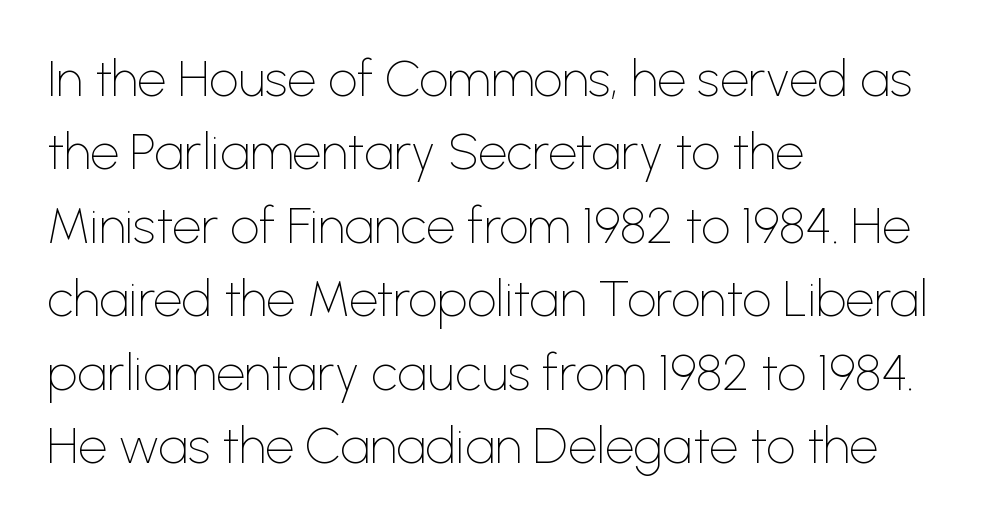
Q: Is the text bold? A: No.
Q: Is the text italic (slanted)? A: No, it is upright.
Q: Is the typeface a serif or a sans-serif typeface? A: Sans-serif.
Q: Is the text underlined? A: No.
Q: How is the paragraph aligned? A: Left-aligned.
Q: Is the spacing between letters normal or unusually wide? A: Normal.
Q: Is the spacing between lines tight, normal or loose? A: Normal.
Q: Width (condensed, normal, or wide)? A: Normal.
Q: Stroke contrast? A: Low.
Q: x-height? A: Medium.
Q: Monospaced? A: No.
